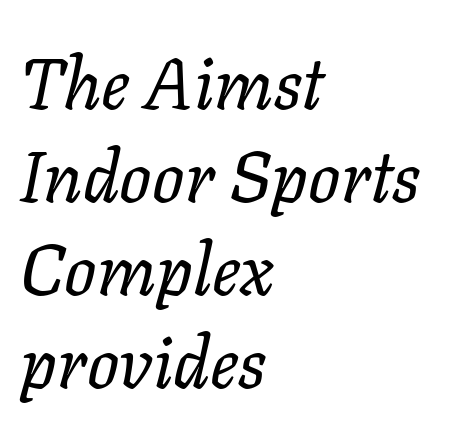
Is this a heavy cut? Hardly; it is regular or lighter. Which margin do the lines hug? The left one — the right edge is uneven. Default kerning and tracking; the words read as compact shapes. The baseline area is clear. This is oblique type, the kind used for emphasis or titles.
